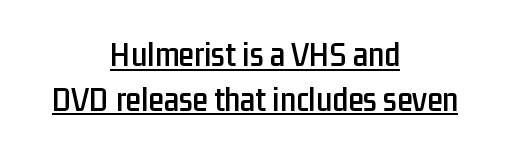
This is roman type, the default non-slanted kind. This rendering leaves character spacing at its baseline value. Does a line run under the words? Yes, clearly. This rendering employs a face without finishing strokes, i.e., a sans-serif. Do the characters align in a grid? No, the font is proportional.
